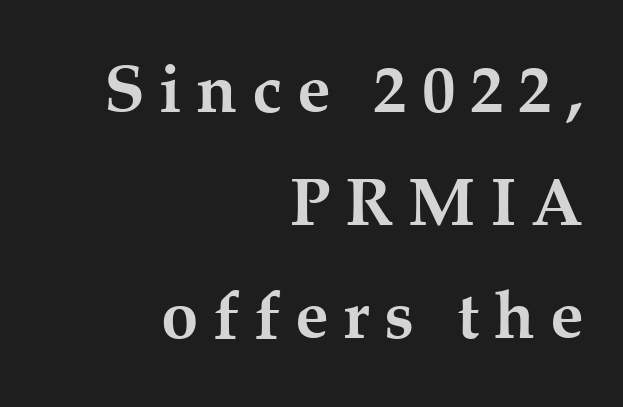
Q: Is the text bold? A: Yes.
Q: Is the text italic (slanted)? A: No, it is upright.
Q: Is the typeface a serif or a sans-serif typeface? A: Serif.
Q: Is the text underlined? A: No.
Q: How is the paragraph aligned? A: Right-aligned.
Q: Is the spacing between letters normal or unusually wide? A: Unusually wide.
Q: Is the spacing between lines tight, normal or loose? A: Normal.
Q: Width (condensed, normal, or wide)? A: Normal.
Q: Stroke contrast? A: Medium.
Q: x-height? A: Medium.
Q: Monospaced? A: No.
